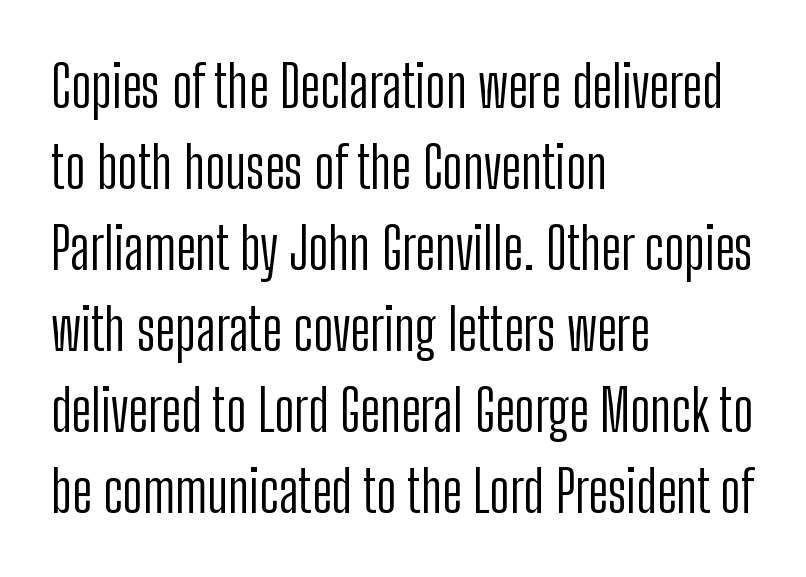
Q: Is the text bold? A: No.
Q: Is the text italic (slanted)? A: No, it is upright.
Q: Is the typeface a serif or a sans-serif typeface? A: Sans-serif.
Q: Is the text underlined? A: No.
Q: How is the paragraph aligned? A: Left-aligned.
Q: Is the spacing between letters normal or unusually wide? A: Normal.
Q: Is the spacing between lines tight, normal or loose? A: Normal.
Q: Width (condensed, normal, or wide)? A: Condensed.
Q: Stroke contrast? A: Low.
Q: x-height? A: Medium.
Q: Monospaced? A: No.
